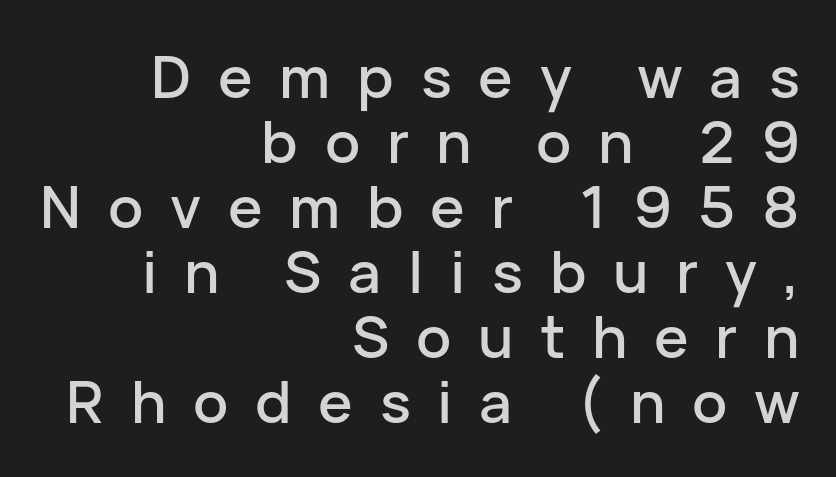
The image shows 58 px sans-serif type, upright; set right-aligned, tight line spacing (1.12x), unusually wide letter spacing (+0.46 em), not underlined; low stroke contrast and a medium x-height.
